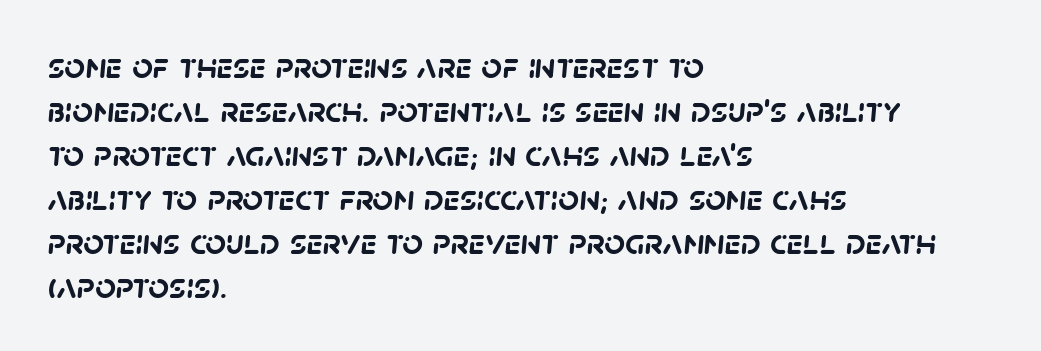
The face used here has the dense, thick strokes of a bold. The letters advance in unequal steps, a hallmark of proportional type. A bare baseline throughout the passage. Grotesque or geometric, the face here clearly has no serifs. Honestly, the letter spacing is just normal — you wouldn't notice it. If you drew a ruler down the left edge, every line would touch it.
